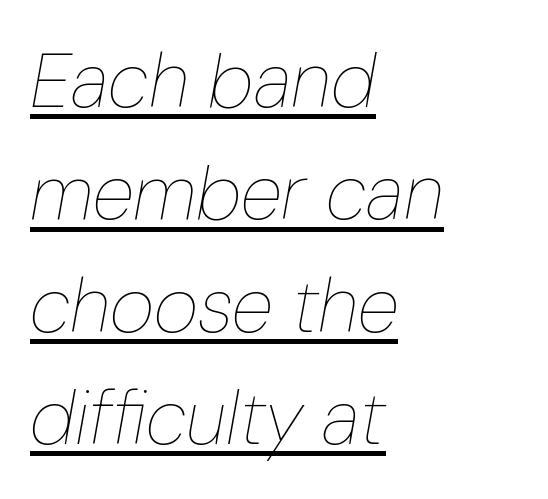
The image shows 77 px thin, condensed type, italic (leaning right); set left-aligned, normal line spacing (1.46x), normal letter spacing, underlined; low stroke contrast and a medium x-height.
